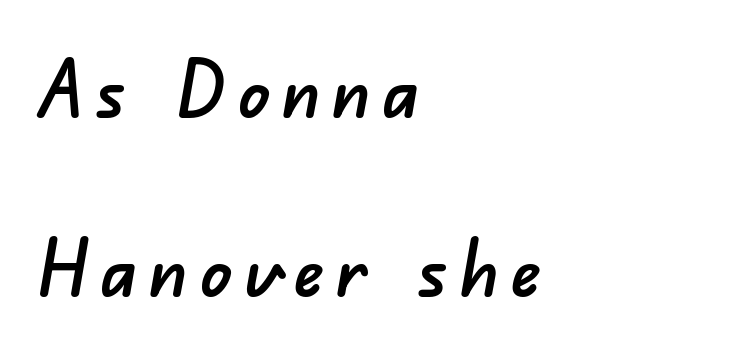
The image shows 78 px sans-serif type; set left-aligned, loose line spacing (2.29x), not underlined; low stroke contrast and a small x-height.
